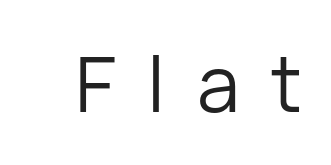
The image shows 77 px regular-weight sans-serif type, upright; set unusually wide letter spacing (+0.41 em), not underlined; low stroke contrast and a medium x-height.
